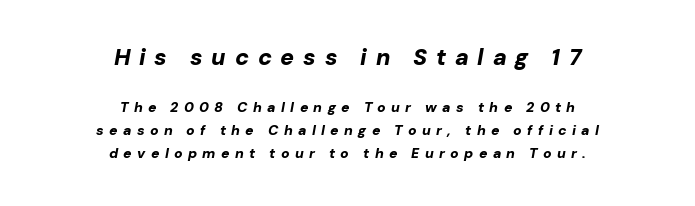
Q: Is the text bold? A: Yes.
Q: Is the text italic (slanted)? A: Yes, it leans right by about 10 degrees.
Q: Is the text underlined? A: No.
Q: How is the paragraph aligned? A: Centered.
Q: Is the spacing between letters normal or unusually wide? A: Unusually wide.
Q: Is the spacing between lines tight, normal or loose? A: Normal.
Q: Which block of text is set in a larger size, the first (top) or the second (bottom)? A: The first (top) one.
